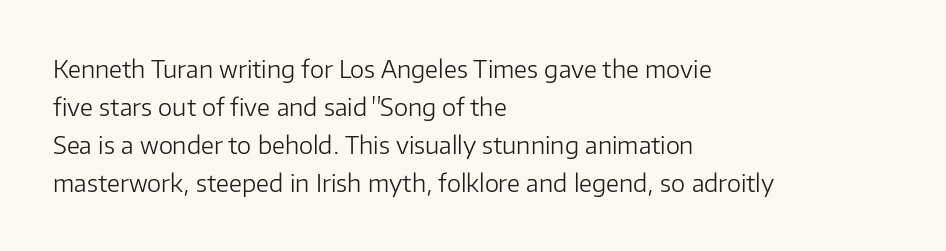
Q: Is the text bold? A: No.
Q: Is the text italic (slanted)? A: No, it is upright.
Q: Is the text underlined? A: No.
Q: How is the paragraph aligned? A: Left-aligned.
Q: Is the spacing between letters normal or unusually wide? A: Normal.
Q: Is the spacing between lines tight, normal or loose? A: Normal.
